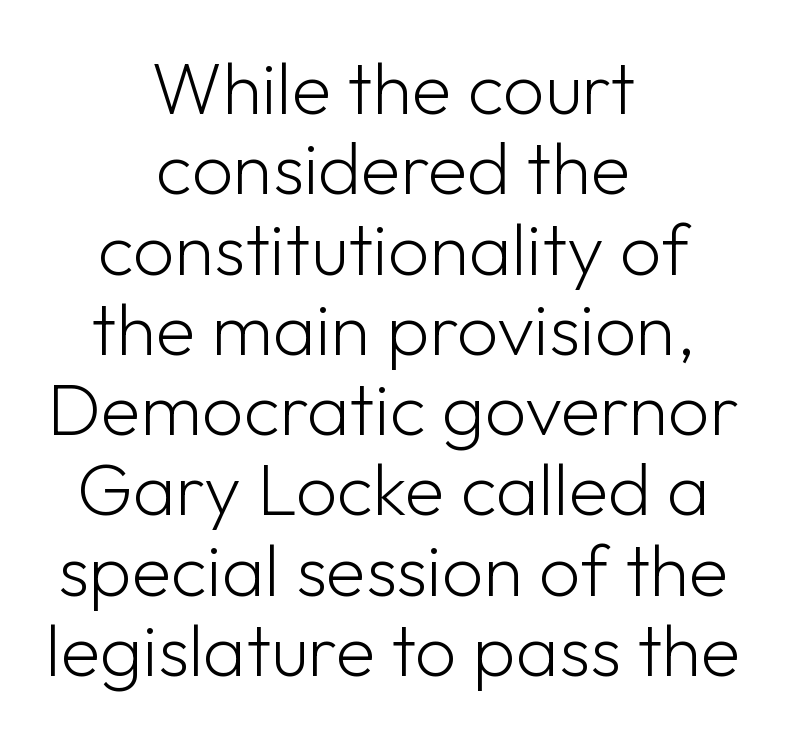
The image shows 73 px light sans-serif type, upright; set centered, tight line spacing (1.1x), normal letter spacing, not underlined; low stroke contrast and a medium x-height.
